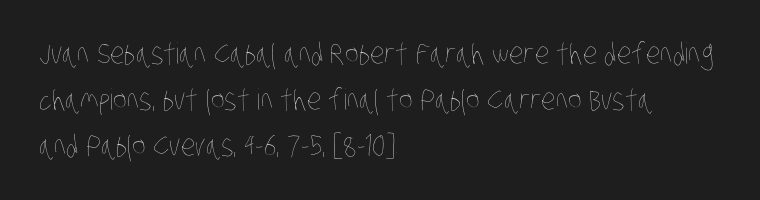
Q: Is the text bold? A: No.
Q: Is the text underlined? A: No.
Q: How is the paragraph aligned? A: Left-aligned.
Q: Is the spacing between letters normal or unusually wide? A: Normal.
Q: Is the spacing between lines tight, normal or loose? A: Normal.
Q: Width (condensed, normal, or wide)? A: Condensed.
Q: Stroke contrast? A: Low.
Q: x-height? A: Large.
Q: Monospaced? A: No.
